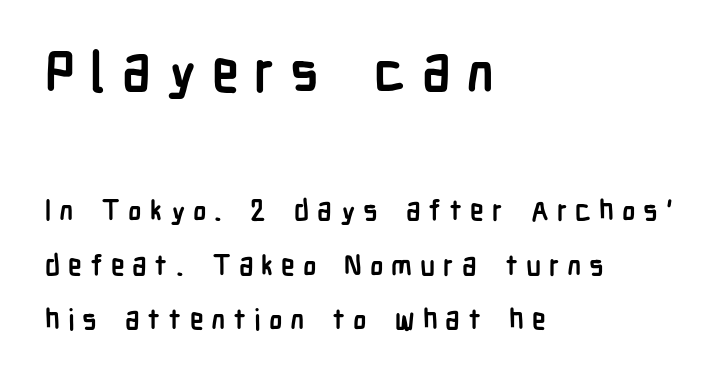
{"serif": "no", "italic": "no", "bold": "yes", "weight": "semibold", "width": "condensed", "stroke_contrast": "low", "x_height": "medium", "monospaced": "no", "underline": "no", "align": "left", "line_spacing": "loose", "line_spacing_ratio": 1.95, "letter_spacing": "wide", "letter_spacing_em": 0.28, "larger_block": "first", "size_ratio": 1.96, "glyph_px": 55}
